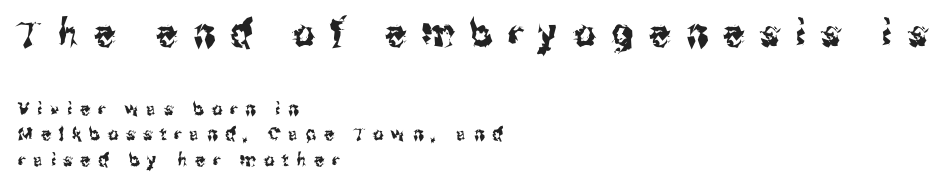
{"serif": "no", "italic": "no", "width": "condensed", "stroke_contrast": "medium", "x_height": "medium", "monospaced": "no", "underline": "no", "align": "left", "line_spacing": "normal", "line_spacing_ratio": 1.43, "letter_spacing": "wide", "letter_spacing_em": 0.44, "larger_block": "first", "size_ratio": 2.06, "glyph_px": 37}
